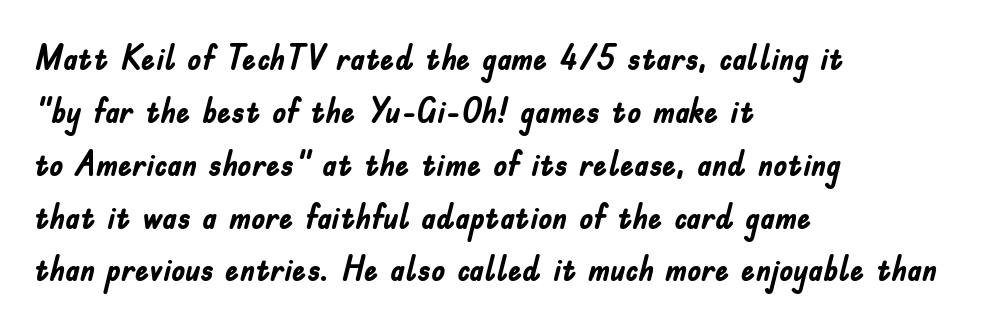
Unmarked baselines from the first word to the last. Alignment: flush left. Observe the ordinary spacing: letters are neighbours, not strangers.
